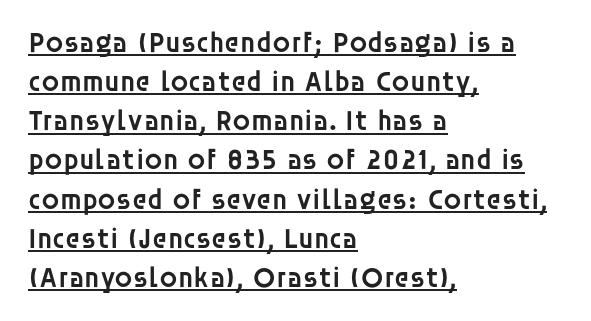
{"serif": "no", "italic": "no", "bold": "semi", "weight": "semibold", "width": "normal", "stroke_contrast": "low", "x_height": "large", "monospaced": "no", "underline": "yes", "align": "left", "line_spacing": "normal", "line_spacing_ratio": 1.35, "letter_spacing": "normal", "letter_spacing_em": 0.0, "glyph_px": 29}
